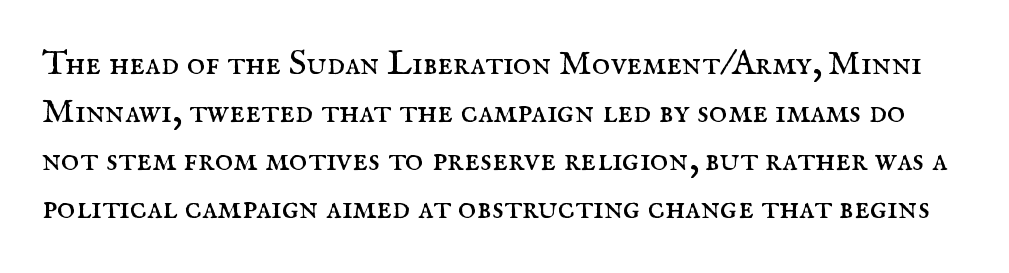
The rendering keeps characters at their native spacing. This rendering employs a face with finishing strokes, i.e., a serif. Is the stroke heavy? The answer is a plain regular-or-lighter. Just letters on the line, the space beneath them empty. Upright lettering throughout. Leading matches the norm, producing a regular column.
